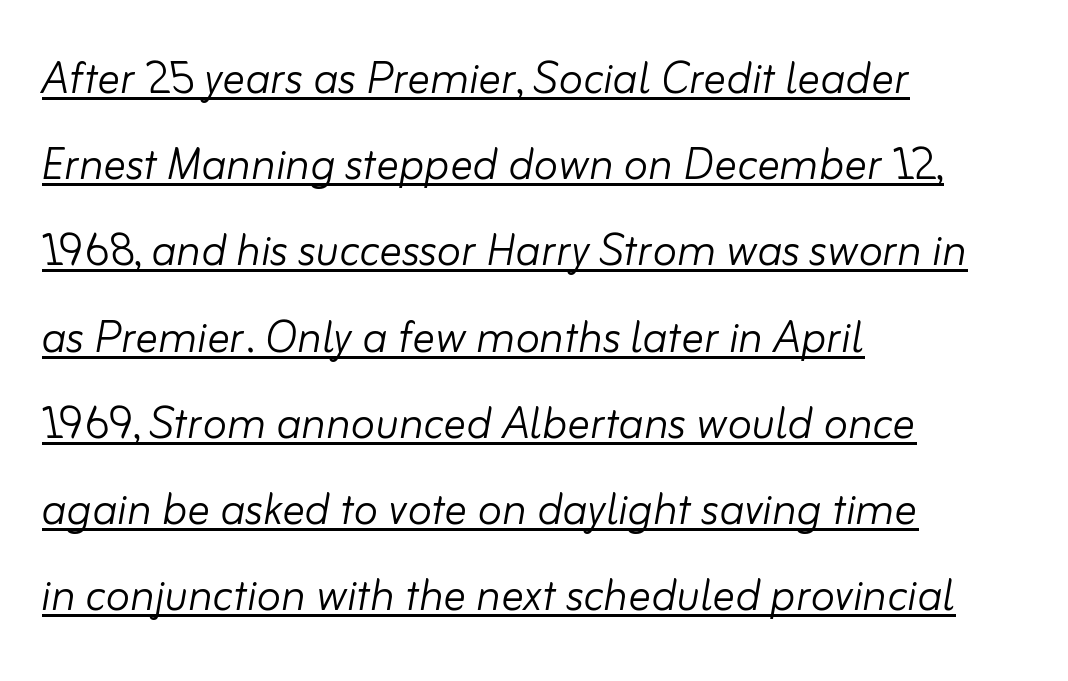
The glyphs are accompanied by a horizontal stroke just below them. The strokes are not fattened; the text isn't bold. These lines stack with their left ends in a neat column. The type is set solid horizontally, with unmodified tracking. An italicized treatment has been applied to the whole sample. The rendering uses natural spacing where letterforms have individual widths.
